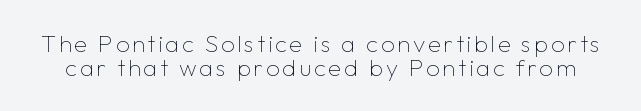
The image shows 24 px text type, upright; set tight line spacing (1.0x), not underlined.
